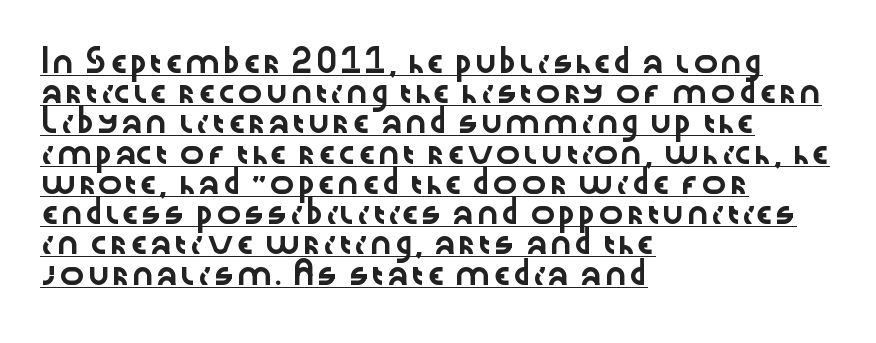
The image shows 21 px text type, upright; set left-aligned, normal line spacing (1.44x), normal letter spacing, underlined.
